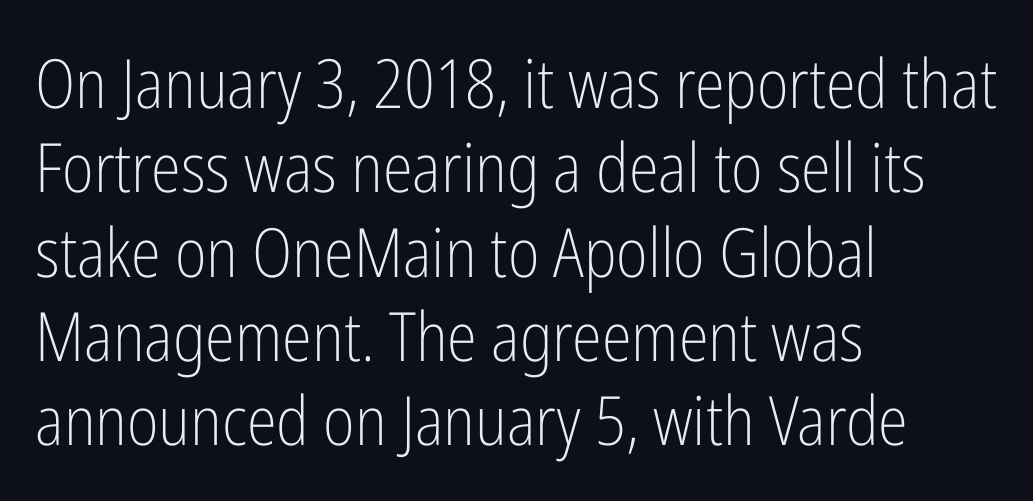
The image shows 68 px light, condensed sans-serif type, upright; set left-aligned, line spacing 1.24x, normal letter spacing, not underlined; low stroke contrast and a medium x-height.
